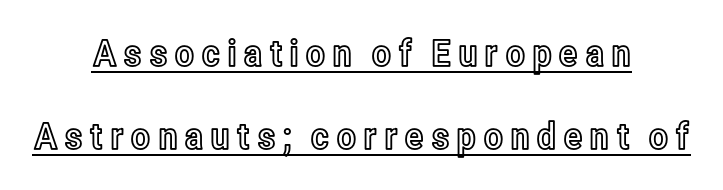
The image shows 37 px condensed type, upright; set centered, loose line spacing (2.24x), underlined; a medium x-height.
